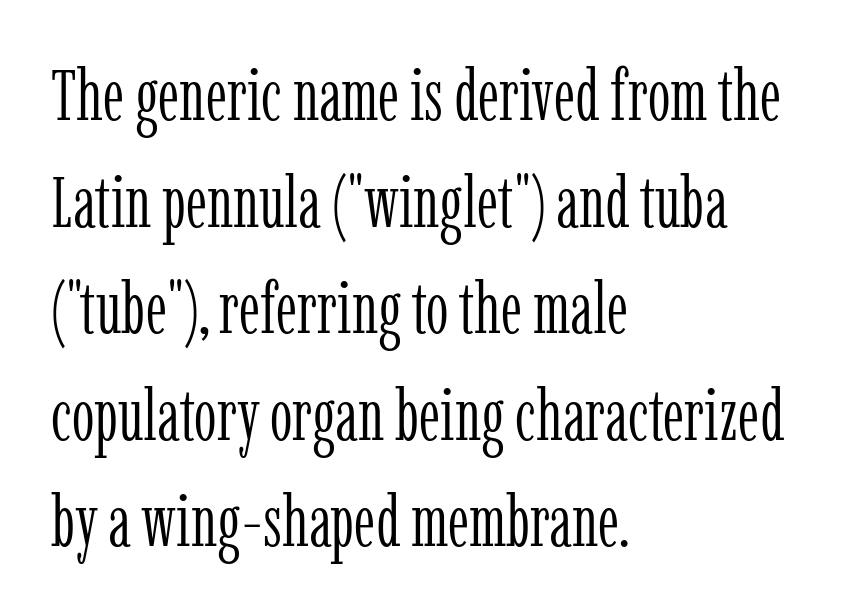
Weight: regular or lighter. I'd call this a serif setting — the letters wear small feet. Underline: absent. Visually the block forms a straight wall on the left and a jagged coastline on the right. A roman cut, with each character standing at attention.
